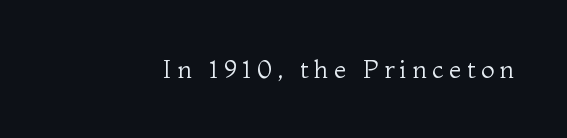
Q: Is the text bold? A: No.
Q: Is the text italic (slanted)? A: No, it is upright.
Q: Is the text underlined? A: No.
Q: Is the spacing between letters normal or unusually wide? A: Unusually wide.
